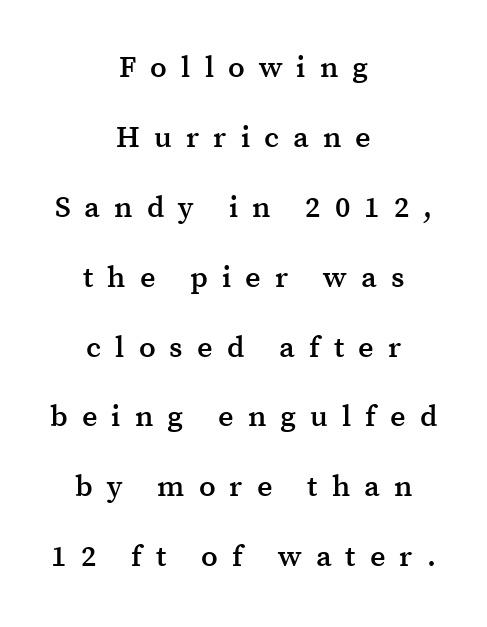
The image shows 30 px semibold serif type, upright; set centered, loose line spacing (2.33x), unusually wide letter spacing (+0.47 em), not underlined; medium stroke contrast and a medium x-height.
